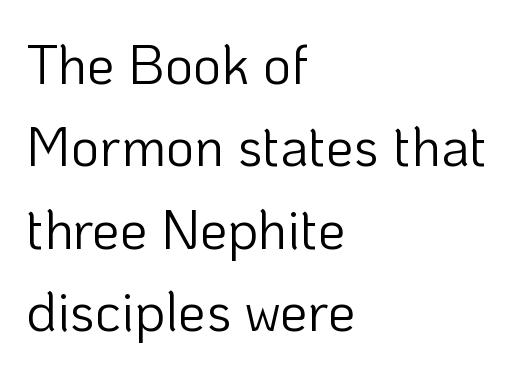
{"serif": "no", "italic": "no", "bold": "no", "weight": "light", "width": "normal", "stroke_contrast": "low", "x_height": "medium", "monospaced": "no", "underline": "no", "align": "left", "line_spacing": "normal", "line_spacing_ratio": 1.5, "letter_spacing": "normal", "letter_spacing_em": 0.0, "glyph_px": 55}
